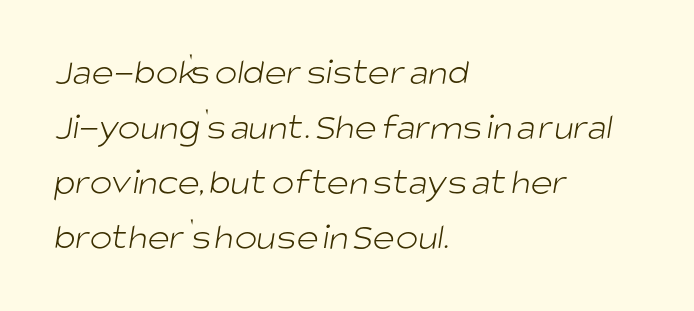
A student would call this left alignment; a typographer would say flush left, rag right. Here the glyphs are tracked normally, forming tight word shapes. The space between consecutive lines is moderate. You could not count columns in this text — the font is proportionally spaced.
